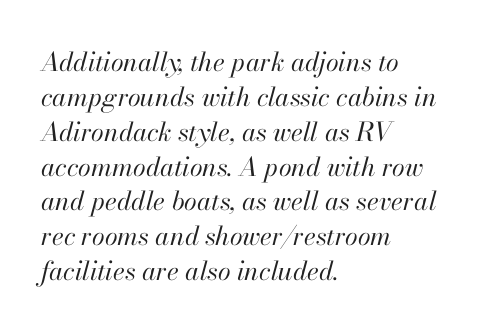
The image shows 26 px text type, italic (leaning right); set left-aligned, normal line spacing (1.34x), normal letter spacing, not underlined.
